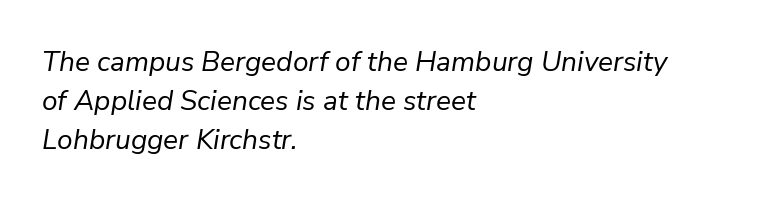
Q: Is the text bold? A: No.
Q: Is the text italic (slanted)? A: Yes, it leans right by about 9 degrees.
Q: Is the text underlined? A: No.
Q: How is the paragraph aligned? A: Left-aligned.
Q: Is the spacing between letters normal or unusually wide? A: Normal.
Q: Is the spacing between lines tight, normal or loose? A: Normal.
Q: Width (condensed, normal, or wide)? A: Normal.
Q: Stroke contrast? A: Low.
Q: x-height? A: Medium.
Q: Monospaced? A: No.
